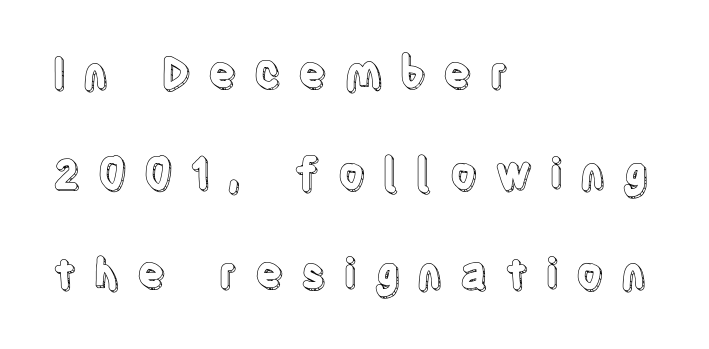
Q: Is the text italic (slanted)? A: No, it is upright.
Q: Is the text underlined? A: No.
Q: How is the paragraph aligned? A: Left-aligned.
Q: Is the spacing between letters normal or unusually wide? A: Unusually wide.
Q: Is the spacing between lines tight, normal or loose? A: Loose.
Q: Width (condensed, normal, or wide)? A: Condensed.
Q: x-height? A: Large.
Q: Monospaced? A: No.
